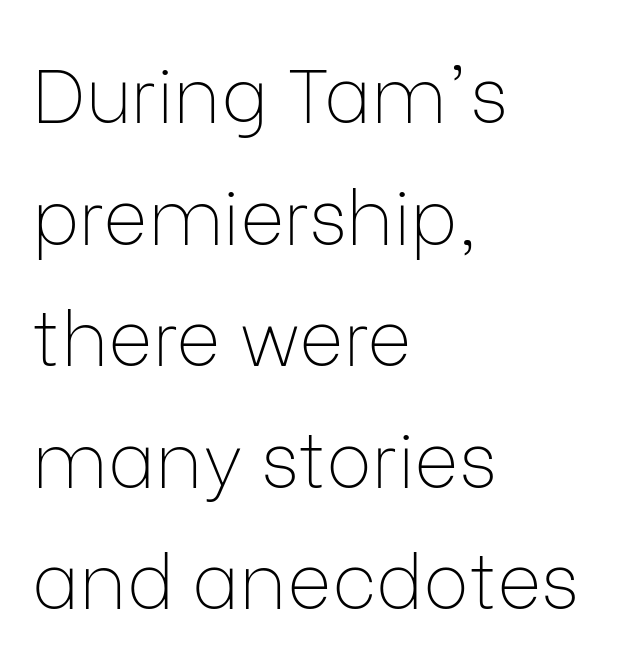
Q: Is the text bold? A: No.
Q: Is the text italic (slanted)? A: No, it is upright.
Q: Is the typeface a serif or a sans-serif typeface? A: Sans-serif.
Q: Is the text underlined? A: No.
Q: How is the paragraph aligned? A: Left-aligned.
Q: Is the spacing between letters normal or unusually wide? A: Normal.
Q: Is the spacing between lines tight, normal or loose? A: Normal.
Q: Width (condensed, normal, or wide)? A: Normal.
Q: Stroke contrast? A: Low.
Q: x-height? A: Medium.
Q: Monospaced? A: No.
